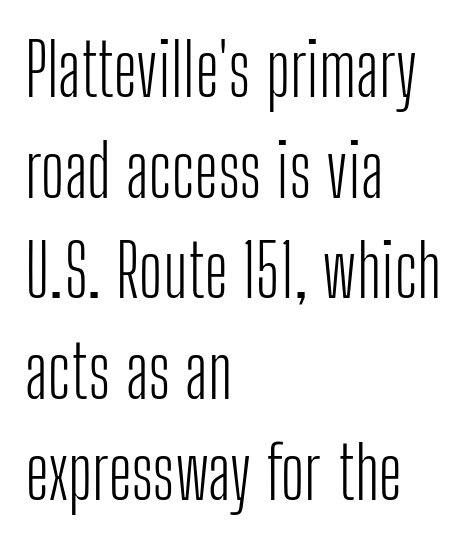
The image shows 73 px light, condensed sans-serif type, upright; set left-aligned, normal line spacing (1.38x), normal letter spacing, not underlined; low stroke contrast and a medium x-height.
